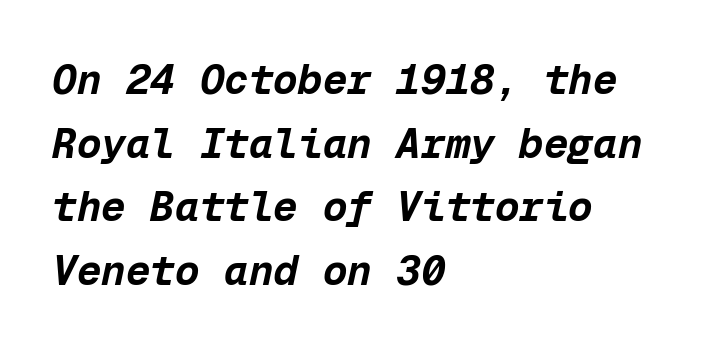
What's the leading like? Ordinary, nothing unusual. The area under the type is left untouched. Note the uniform advance width — an 'i' takes as much space as an 'm'. Is the block centered? No — it sits flush against the left margin. In terms of letterspacing, this is plain default setting. Every character sits at an angle, as italics do.
